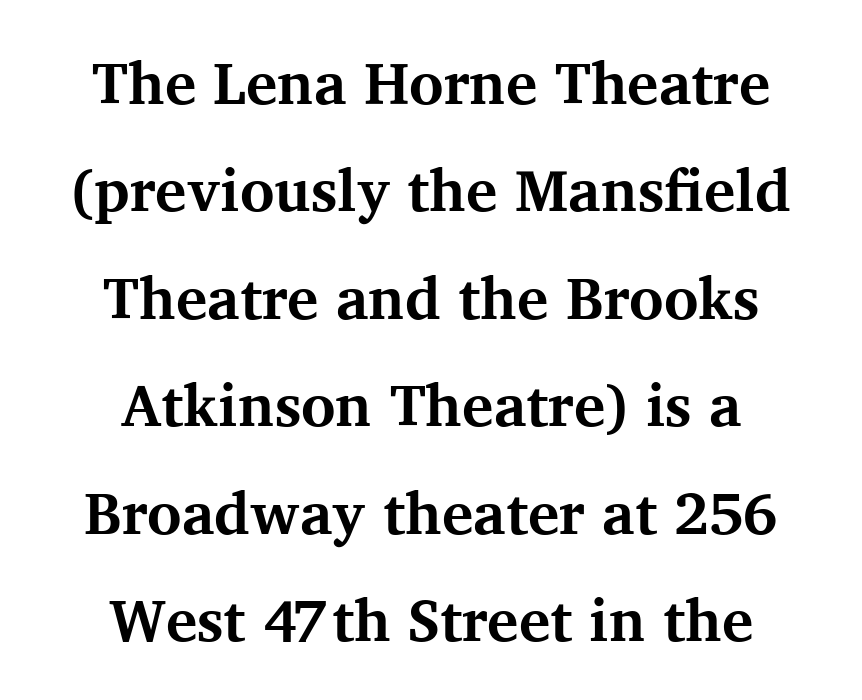
Rendered with straight, roman letterforms. Stroke terminals: seriffed. Looks like regular typesetting: each glyph gets only the width it needs. These lines are centered, leaving both edges ragged. Quick note: underline off.
